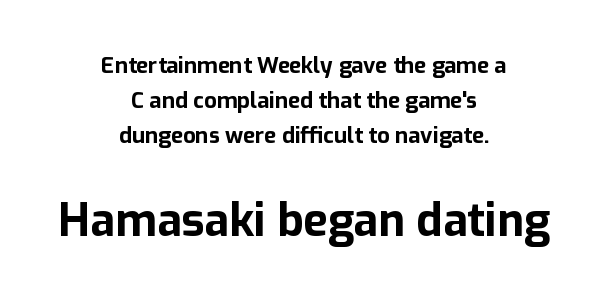
Examine the stroke ends and you'll find no serifs. The strip under each line holds only bare page. Leading: standard. Which of the two is more prominent by size? The second, at the bottom.
